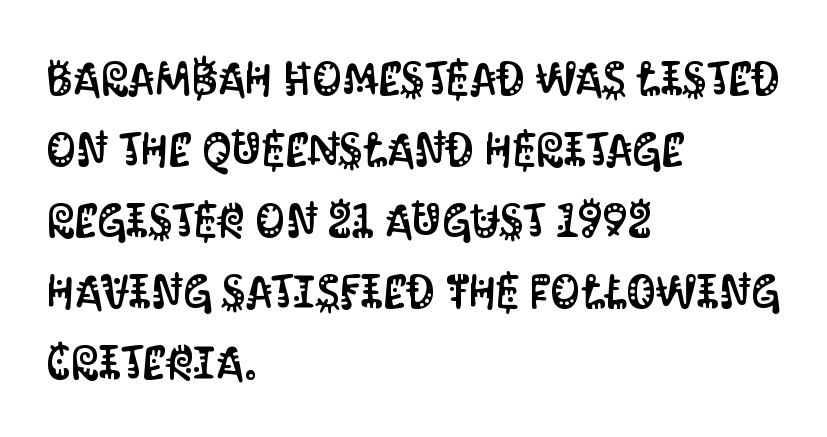
The image shows 47 px condensed sans-serif type, upright; set left-aligned, normal line spacing (1.51x), normal letter spacing, not underlined; medium stroke contrast and a large x-height.
